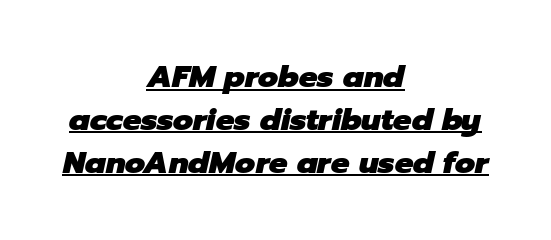
{"italic": "yes", "lean": "right", "slant_degrees": 12, "bold": "yes", "weight": "heavy", "width": "normal", "stroke_contrast": "low", "x_height": "medium", "monospaced": "no", "underline": "yes", "align": "center", "line_spacing": "normal", "line_spacing_ratio": 1.38, "letter_spacing": "normal", "letter_spacing_em": 0.0, "glyph_px": 31}
